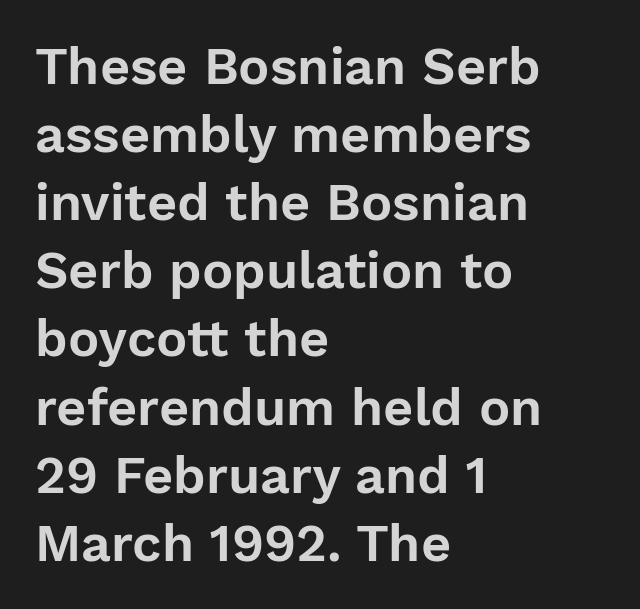
Look at the tracking — it's just the regular setting, nothing added. The face used here is a sans, in the tradition of grotesques and geometrics. Has an underline been added? It has not. Is this a fixed-width face? No — the glyphs have proportional, varying widths. Characters remain perfectly vertical along every line. Line beginnings align vertically; line endings do not.
